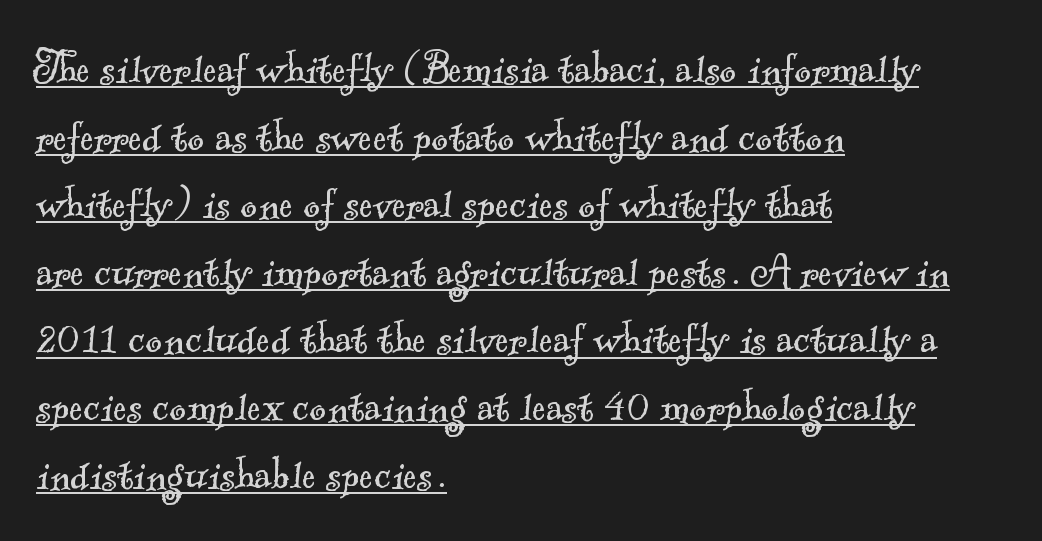
Yep, those are serifs on the letters. The face used here is proportionally spaced, like ordinary book or web type. Regarding leading, the lines here are spaced in the standard way. The glyphs are accompanied by a horizontal stroke just below them. Compared with a centered layout, this one pins lines to the left instead. Weight: in the light-to-regular range.
